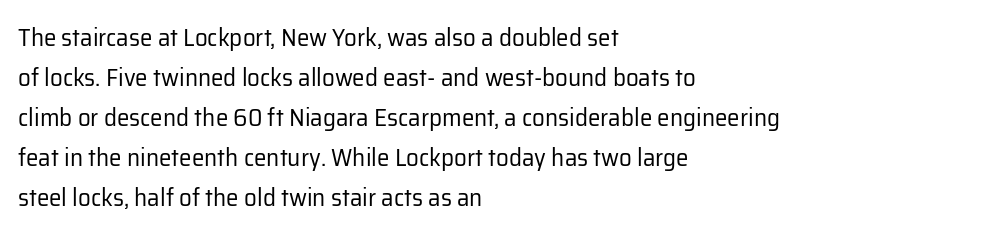
The area under the type is left untouched. A typesetter would mark this as roman, not italic. What's the leading like? Ordinary, nothing unusual. A typesetter would call this zero additional tracking. Which margin do the lines hug? The left one — the right edge is uneven. The cut favours lightness, reaching ordinary text weight at its darkest.
